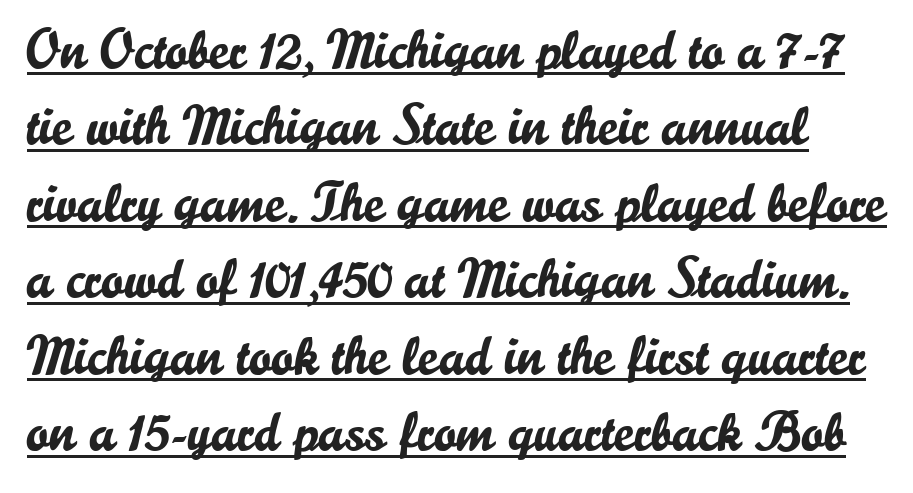
The image shows 55 px sans-serif type; set normal line spacing (1.39x), normal letter spacing, underlined; low stroke contrast and a small x-height.
